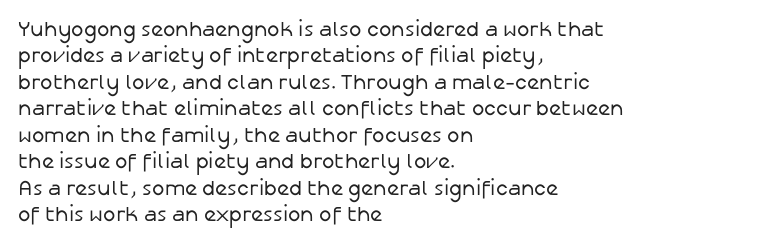
The image shows 21 px text type, upright; set left-aligned, normal line spacing (1.26x), normal letter spacing, not underlined.
